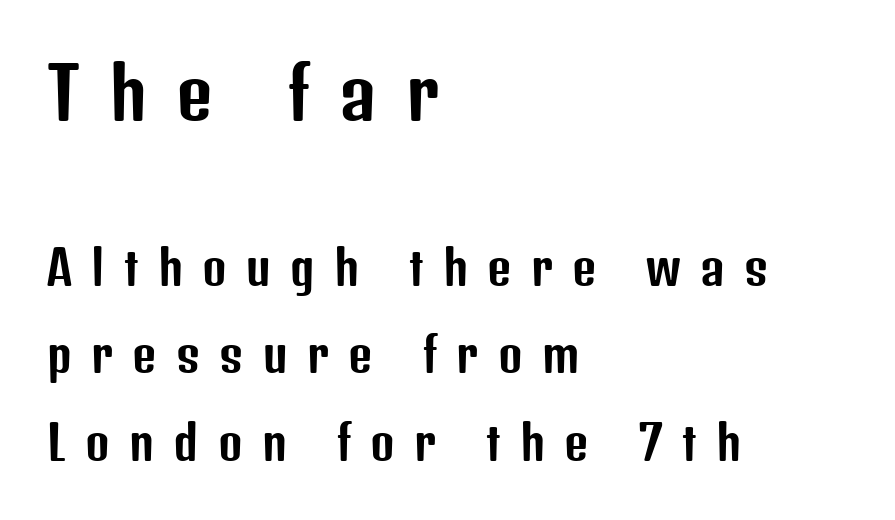
{"serif": "no", "italic": "no", "width": "condensed", "stroke_contrast": "low", "x_height": "medium", "monospaced": "no", "underline": "no", "align": "left", "line_spacing_ratio": 1.87, "letter_spacing": "wide", "letter_spacing_em": 0.41, "larger_block": "first", "size_ratio": 1.51, "glyph_px": 71}
